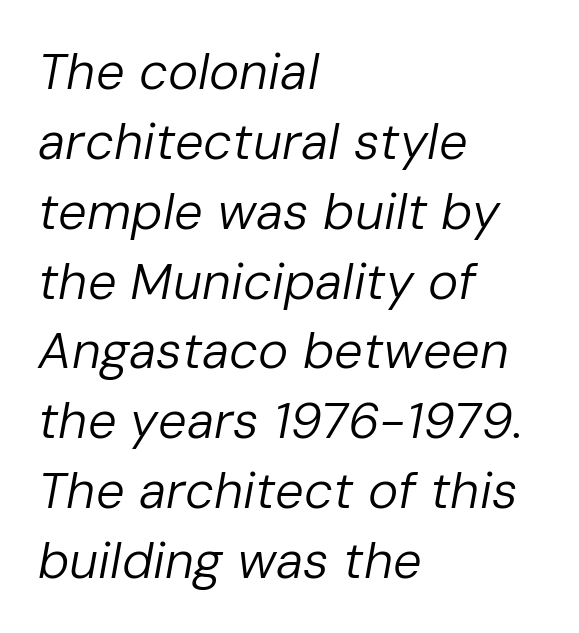
The image shows 51 px regular-weight type, italic (leaning right); set left-aligned, normal line spacing (1.37x), normal letter spacing, not underlined; low stroke contrast and a medium x-height.
